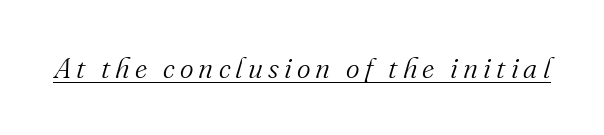
Q: Is the text bold? A: No.
Q: Is the text italic (slanted)? A: Yes, it leans right by about 16 degrees.
Q: Is the typeface a serif or a sans-serif typeface? A: Serif.
Q: Is the text underlined? A: Yes.
Q: Width (condensed, normal, or wide)? A: Normal.
Q: Stroke contrast? A: Medium.
Q: x-height? A: Small.
Q: Monospaced? A: No.
